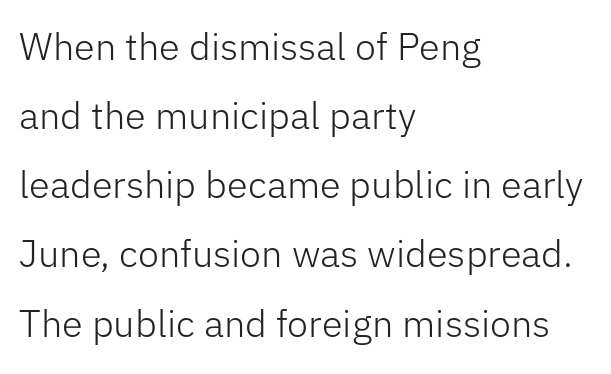
Regarding serifs, this sample does without them. On a weight scale, this lands at 450 or below. The area under the type is left untouched. Nothing unusual about the tracking: characters are spaced as the font intends. Character widths vary here, with narrow letters taking less room than wide ones. Which margin do the lines hug? The left one — the right edge is uneven.
